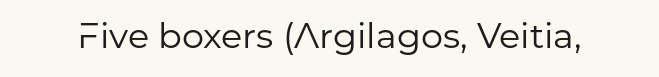
Default kerning and tracking; the words read as compact shapes. The typeface has the unassuming heft of standard copy or less. If you drew a line through each stem, it would be perfectly vertical. The rendering uses natural spacing where letterforms have individual widths.
